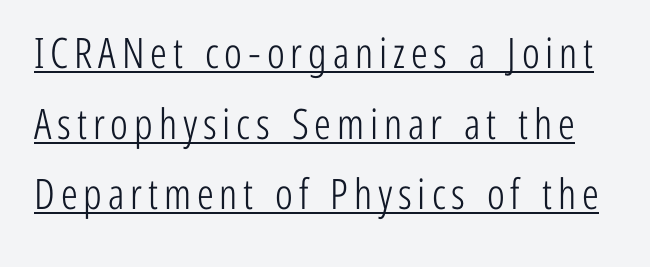
The image shows 42 px light, condensed sans-serif type, upright; set normal line spacing (1.68x), underlined; low stroke contrast and a medium x-height.
